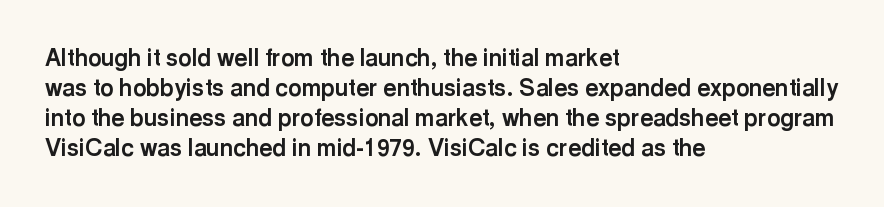
The image shows 23 px bold type, upright; set left-aligned, normal line spacing (1.31x), normal letter spacing, not underlined.
